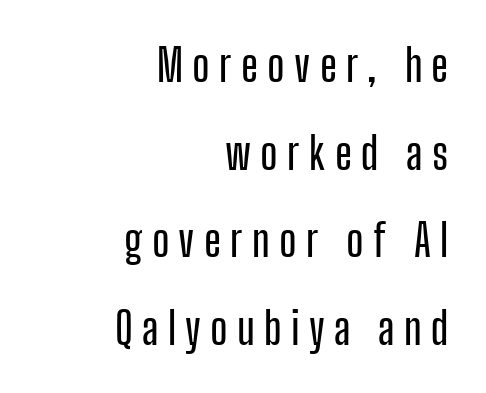
{"serif": "no", "italic": "no", "width": "condensed", "stroke_contrast": "low", "x_height": "medium", "monospaced": "no", "underline": "no", "align": "right", "line_spacing": "loose", "line_spacing_ratio": 1.99, "letter_spacing": "wide", "letter_spacing_em": 0.21, "glyph_px": 44}
